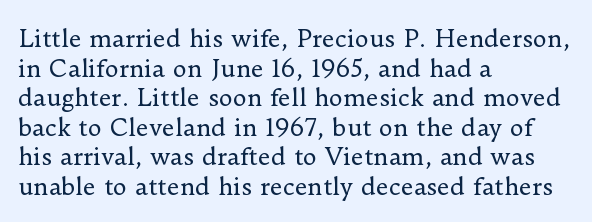
Q: Is the text bold? A: No.
Q: Is the text italic (slanted)? A: No, it is upright.
Q: Is the text underlined? A: No.
Q: How is the paragraph aligned? A: Left-aligned.
Q: Is the spacing between letters normal or unusually wide? A: Normal.
